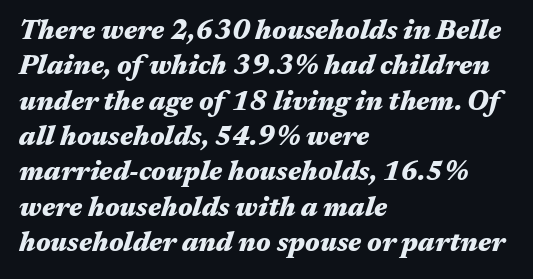
Glance below the letters and you will spot only blank space. Glyph-to-glyph distance matches everyday printed text. I'd describe the lettering as bold — thick and assertive. Reading down the column, the eye jumps a familiar distance to each next line. The rag falls on the right side of this text block. It's the slanting kind of type.
